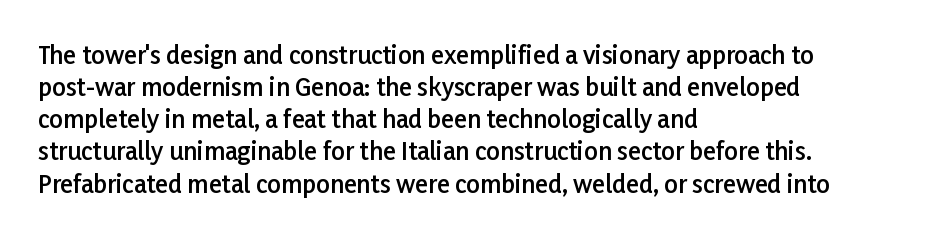
{"italic": "no", "bold": "semi", "underline": "no", "align": "left", "line_spacing": "normal", "line_spacing_ratio": 1.34, "letter_spacing": "normal", "letter_spacing_em": 0.0, "glyph_px": 24}
